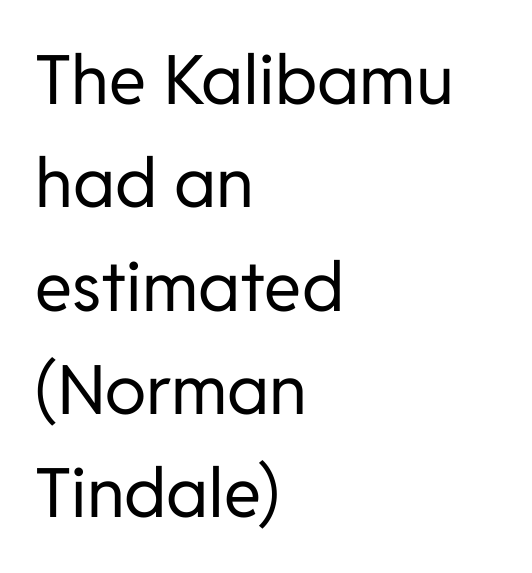
Q: Is the text bold? A: No.
Q: Is the text italic (slanted)? A: No, it is upright.
Q: Is the typeface a serif or a sans-serif typeface? A: Sans-serif.
Q: Is the text underlined? A: No.
Q: How is the paragraph aligned? A: Left-aligned.
Q: Is the spacing between letters normal or unusually wide? A: Normal.
Q: Is the spacing between lines tight, normal or loose? A: Normal.
Q: Width (condensed, normal, or wide)? A: Normal.
Q: Stroke contrast? A: Low.
Q: x-height? A: Medium.
Q: Monospaced? A: No.
